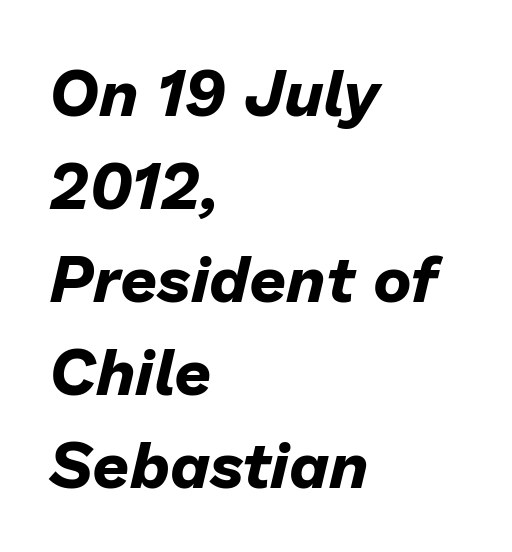
The image shows 65 px bold type, italic (leaning right); set left-aligned, normal line spacing (1.43x), normal letter spacing, not underlined; low stroke contrast and a medium x-height.
